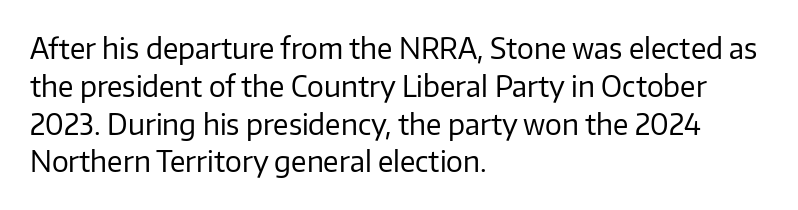
The image shows 28 px regular-weight sans-serif type, upright; set left-aligned, normal line spacing (1.35x), normal letter spacing, not underlined; low stroke contrast and a medium x-height.
